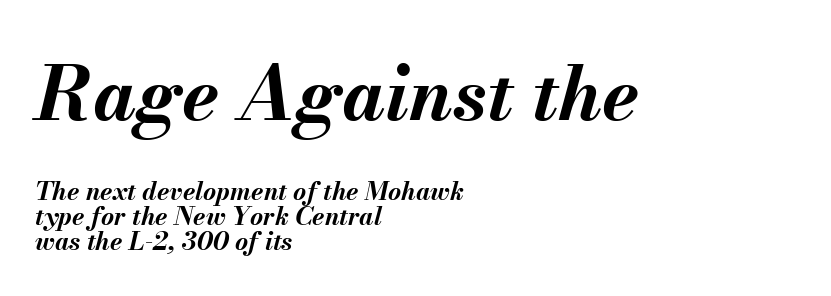
{"italic": "yes", "lean": "right", "slant_degrees": 13, "bold": "yes", "weight": "bold", "width": "normal", "stroke_contrast": "medium", "x_height": "small", "monospaced": "no", "underline": "no", "align": "left", "line_spacing": "tight", "line_spacing_ratio": 1.01, "letter_spacing": "normal", "letter_spacing_em": 0.0, "larger_block": "first", "size_ratio": 3.0, "glyph_px": 75}
